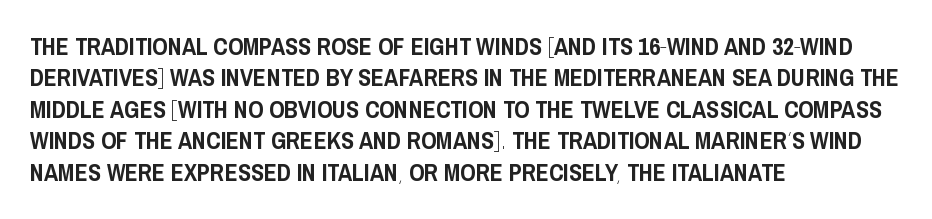
Q: Is the text italic (slanted)? A: No, it is upright.
Q: Is the text underlined? A: No.
Q: How is the paragraph aligned? A: Left-aligned.
Q: Is the spacing between letters normal or unusually wide? A: Normal.
Q: Is the spacing between lines tight, normal or loose? A: Normal.
